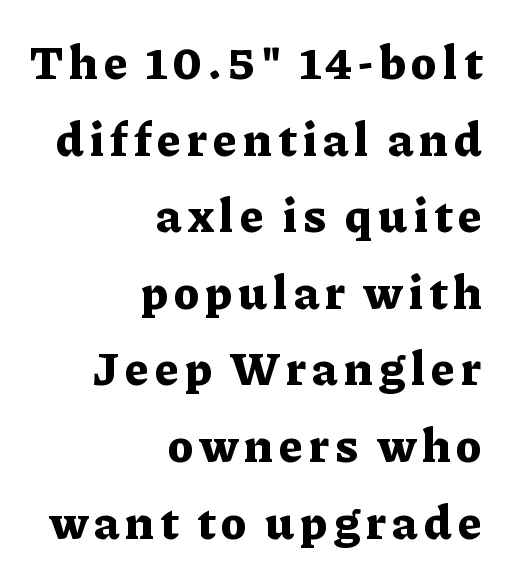
Q: Is the text bold? A: Yes.
Q: Is the text italic (slanted)? A: No, it is upright.
Q: Is the typeface a serif or a sans-serif typeface? A: Serif.
Q: Is the text underlined? A: No.
Q: How is the paragraph aligned? A: Right-aligned.
Q: Is the spacing between lines tight, normal or loose? A: Normal.
Q: Width (condensed, normal, or wide)? A: Normal.
Q: Stroke contrast? A: Low.
Q: x-height? A: Medium.
Q: Monospaced? A: No.
